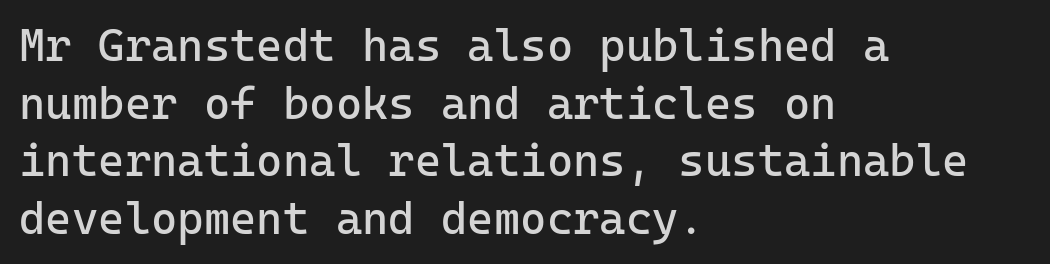
The image shows 45 px regular-weight sans-serif type, upright, monospaced; set left-aligned, normal line spacing (1.28x), normal letter spacing, not underlined; low stroke contrast and a medium x-height.
